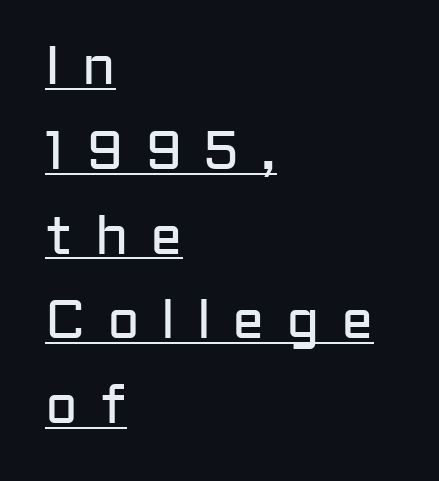
Ordinary non-slanted type is in use. Alignment: flush left. Varying glyph widths throughout — classic text-font behaviour. Does the leading feel generous? No, just average.
